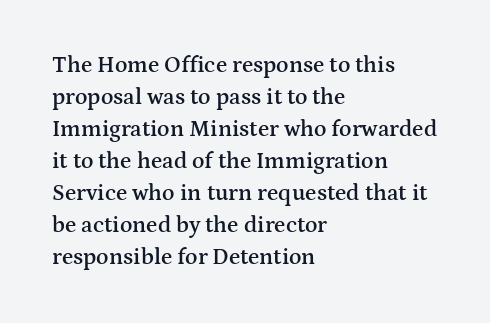
{"italic": "no", "bold": "semi", "underline": "no", "align": "left", "line_spacing": "normal", "line_spacing_ratio": 1.39, "letter_spacing": "normal", "letter_spacing_em": 0.0, "glyph_px": 23}
